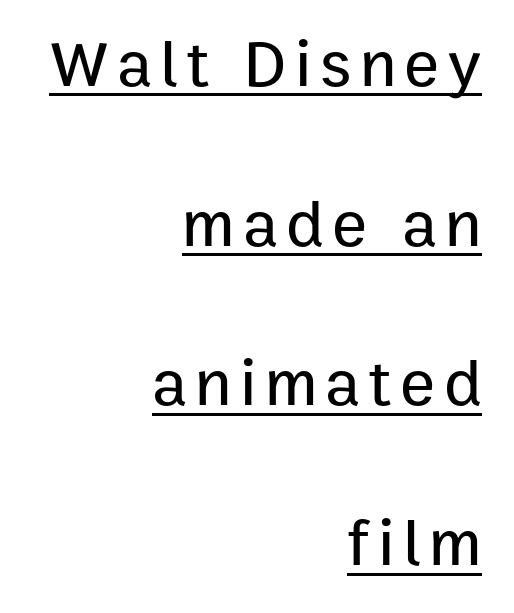
Does the type have serifs? No, each stem ends abruptly. What's the leading like? Stretched, with rows far apart. Looks like someone drew a line under every word here. These lines are set flush right with a ragged left edge.
